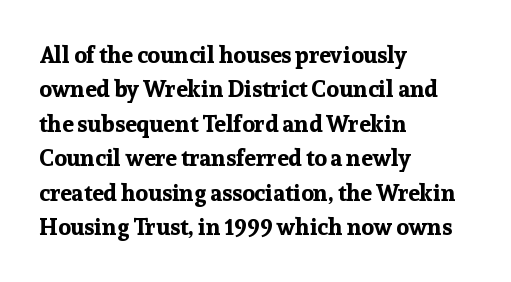
{"italic": "no", "bold": "yes", "underline": "no", "align": "left", "line_spacing": "normal", "line_spacing_ratio": 1.5, "letter_spacing": "normal", "letter_spacing_em": 0.0, "glyph_px": 23}
